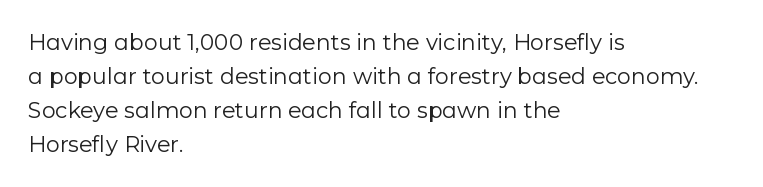
Caption: multi-line text, flush left, ragged right. Rendered with straight, roman letterforms. Beneath every word, the page is bare. Weight: not bold — regular or lighter. Nobody touched the tracking dial on this one. Vertically, the passage feels balanced, rows spaced as you'd expect.
